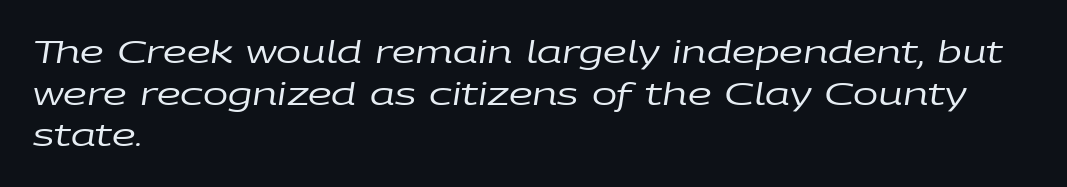
Compared with typical body copy, the letter spacing here is the same. Whoever set this chose a conventional vertical rhythm. Do the characters align in a grid? No, the font is proportional. The axis of the letterforms is tilted away from vertical. Compared with a typical body face, this is equally light or lighter still. This sample is left-justified, so line endings fall wherever the words run out.
